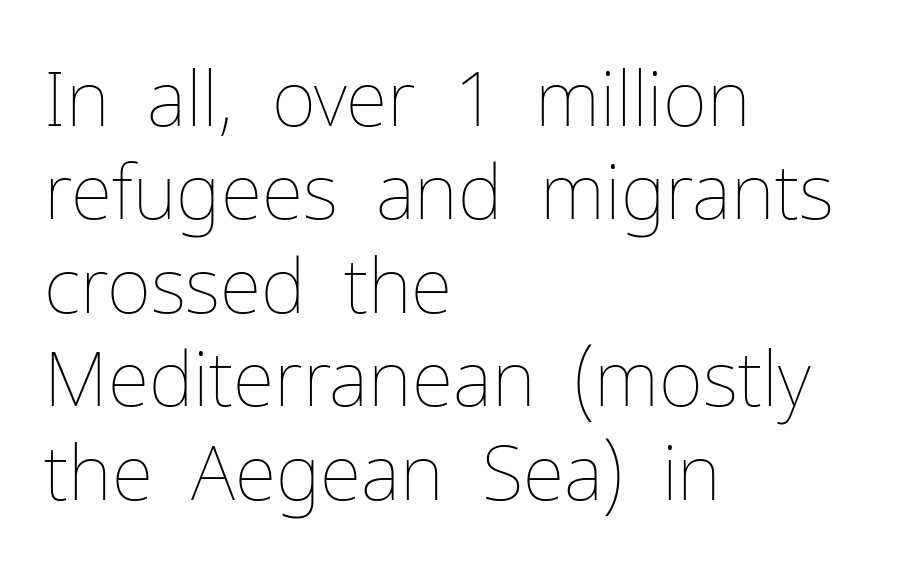
Alignment: flush left. Note the varied advance widths — an 'i' is clearly narrower than an 'm'. The lettering holds an erect, upright posture throughout. This is not heavy type; no bold has been used.
